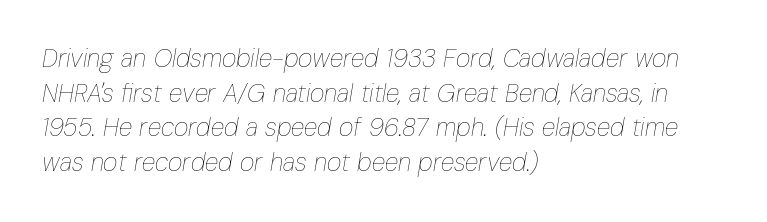
Q: Is the text bold? A: No.
Q: Is the text italic (slanted)? A: Yes, it leans right by about 10 degrees.
Q: Is the text underlined? A: No.
Q: How is the paragraph aligned? A: Left-aligned.
Q: Is the spacing between letters normal or unusually wide? A: Normal.
Q: Is the spacing between lines tight, normal or loose? A: Normal.
